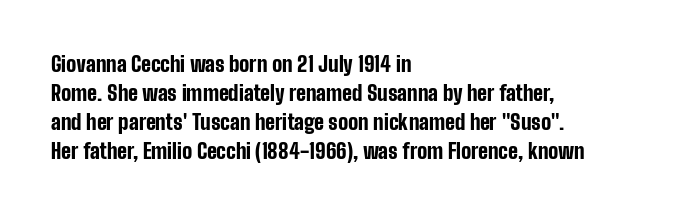
Q: Is the text bold? A: Yes.
Q: Is the text italic (slanted)? A: No, it is upright.
Q: Is the text underlined? A: No.
Q: How is the paragraph aligned? A: Left-aligned.
Q: Is the spacing between letters normal or unusually wide? A: Normal.
Q: Is the spacing between lines tight, normal or loose? A: Normal.
